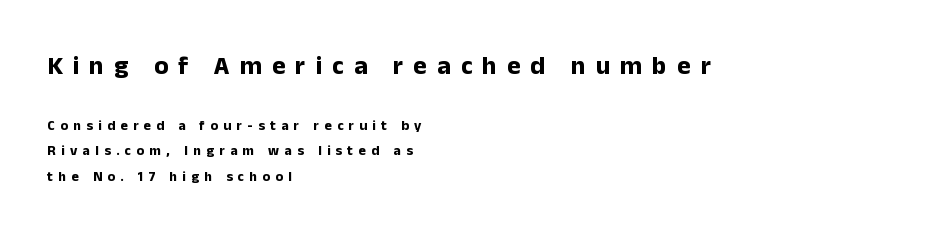
The image shows 26 px bold type, upright; set left-aligned, line spacing 1.81x, unusually wide letter spacing (+0.38 em), not underlined; the first (top) block is 1.86x larger.
